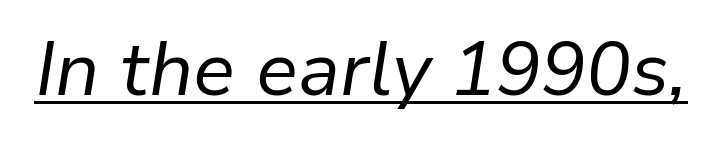
{"italic": "yes", "lean": "right", "slant_degrees": 9, "bold": "no", "weight": "regular", "width": "normal", "stroke_contrast": "low", "x_height": "medium", "monospaced": "no", "underline": "yes", "letter_spacing": "normal", "letter_spacing_em": 0.0, "glyph_px": 75}
